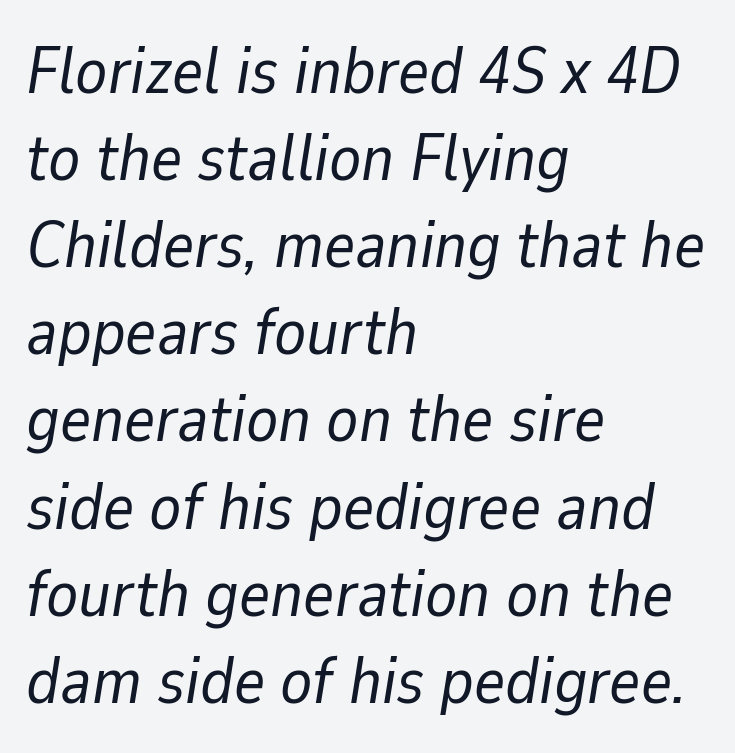
The type is set solid horizontally, with unmodified tracking. No heavy texture on the line: the type isn't bold. Spacing verdict: proportional, widths tailored to each character. Layout note: lines flush left. The rendering applies a slant to the glyphs.
